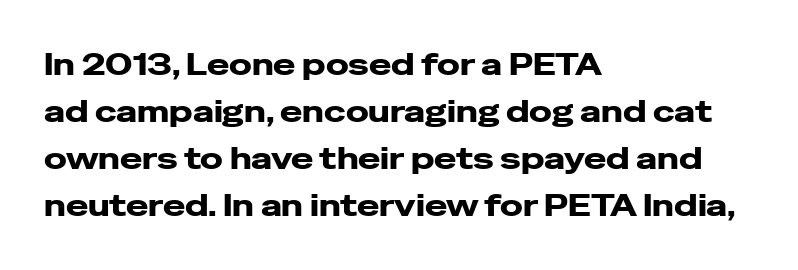
Glyph-to-glyph distance matches everyday printed text. This rendering employs a face without finishing strokes, i.e., a sans-serif. Plenty of ink on the page — the face is bold. Is there any slant? The stems are plumb. Honestly, there is no underline to notice here at all. A classic flush-left, rag-right setting is used for this passage.
